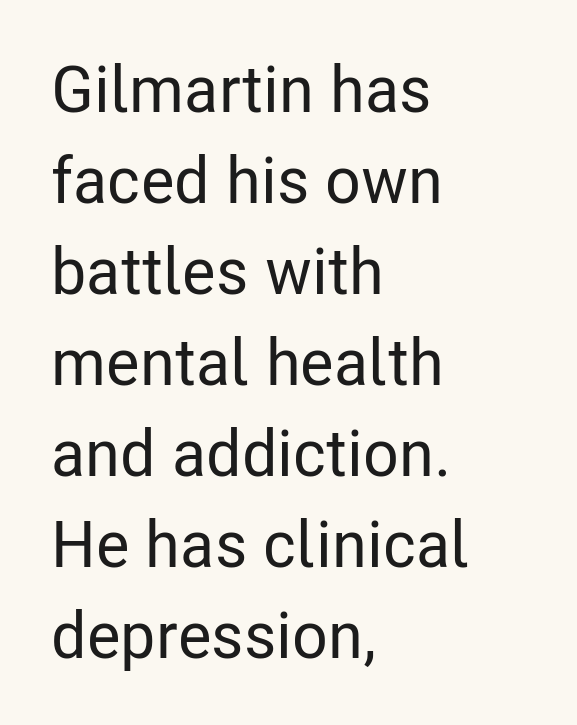
Q: Is the text italic (slanted)? A: No, it is upright.
Q: Is the typeface a serif or a sans-serif typeface? A: Sans-serif.
Q: Is the text underlined? A: No.
Q: How is the paragraph aligned? A: Left-aligned.
Q: Is the spacing between letters normal or unusually wide? A: Normal.
Q: Is the spacing between lines tight, normal or loose? A: Normal.
Q: Width (condensed, normal, or wide)? A: Condensed.
Q: Stroke contrast? A: Low.
Q: x-height? A: Medium.
Q: Monospaced? A: No.
